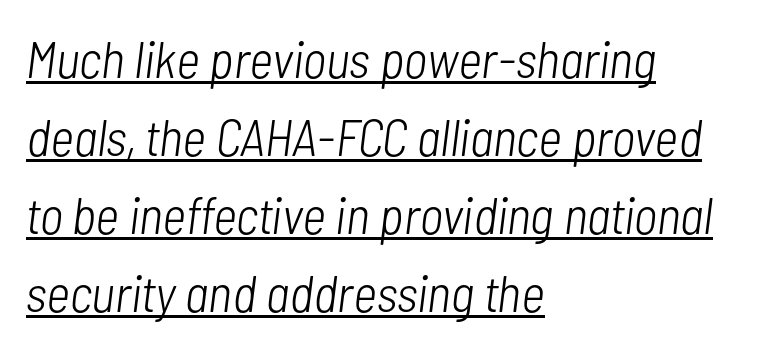
Q: Is the text bold? A: No.
Q: Is the text italic (slanted)? A: Yes, it leans right by about 7 degrees.
Q: Is the text underlined? A: Yes.
Q: How is the paragraph aligned? A: Left-aligned.
Q: Is the spacing between letters normal or unusually wide? A: Normal.
Q: Is the spacing between lines tight, normal or loose? A: Normal.
Q: Width (condensed, normal, or wide)? A: Condensed.
Q: Stroke contrast? A: Low.
Q: x-height? A: Medium.
Q: Monospaced? A: No.
